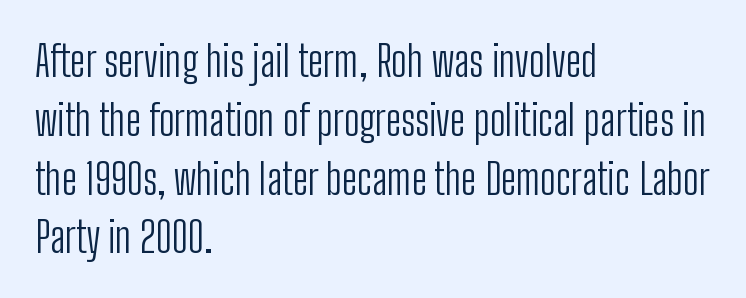
The image shows 42 px light, condensed sans-serif type, upright; set left-aligned, normal line spacing (1.4x), normal letter spacing, not underlined; low stroke contrast and a medium x-height.
